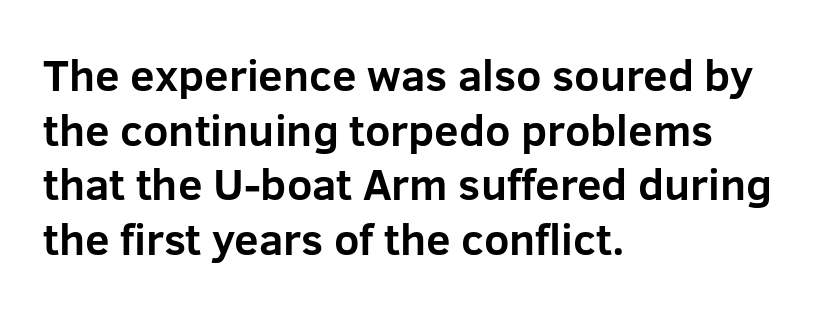
Q: Is the text bold? A: Yes.
Q: Is the text italic (slanted)? A: No, it is upright.
Q: Is the typeface a serif or a sans-serif typeface? A: Sans-serif.
Q: Is the text underlined? A: No.
Q: How is the paragraph aligned? A: Left-aligned.
Q: Is the spacing between letters normal or unusually wide? A: Normal.
Q: Width (condensed, normal, or wide)? A: Normal.
Q: Stroke contrast? A: Low.
Q: x-height? A: Medium.
Q: Monospaced? A: No.
